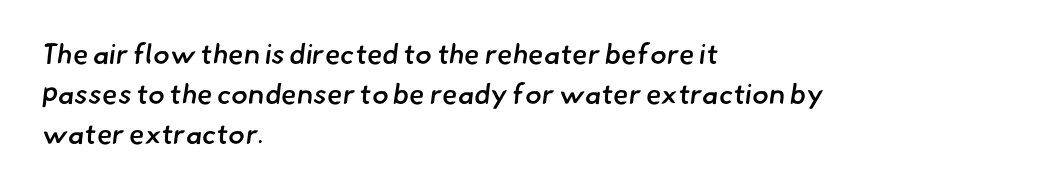
This block has exactly the height ordinary leading produces. Is the letter spacing exaggerated? No — it looks like the ordinary default. Proportional: the letters do not fall into vertical columns. Students, this is semibold: more ink than regular, less than bold. Lines of text with bare space underneath.
